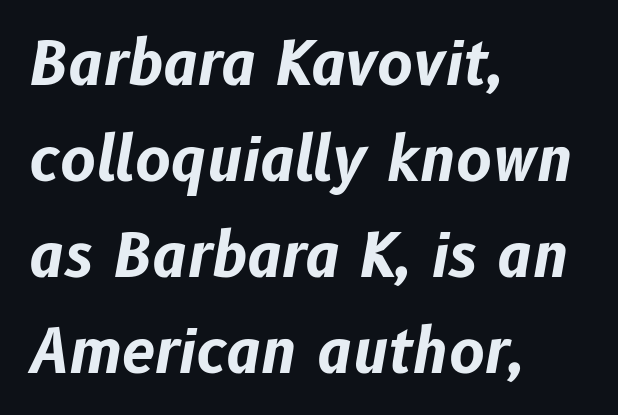
The image shows 60 px bold type, italic (leaning right); set left-aligned, normal line spacing (1.6x), normal letter spacing, not underlined; low stroke contrast and a medium x-height.
